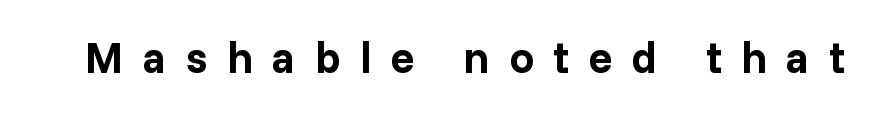
{"serif": "no", "italic": "no", "bold": "yes", "weight": "bold", "width": "normal", "stroke_contrast": "low", "x_height": "medium", "monospaced": "no", "underline": "no", "letter_spacing": "wide", "letter_spacing_em": 0.44, "glyph_px": 44}
